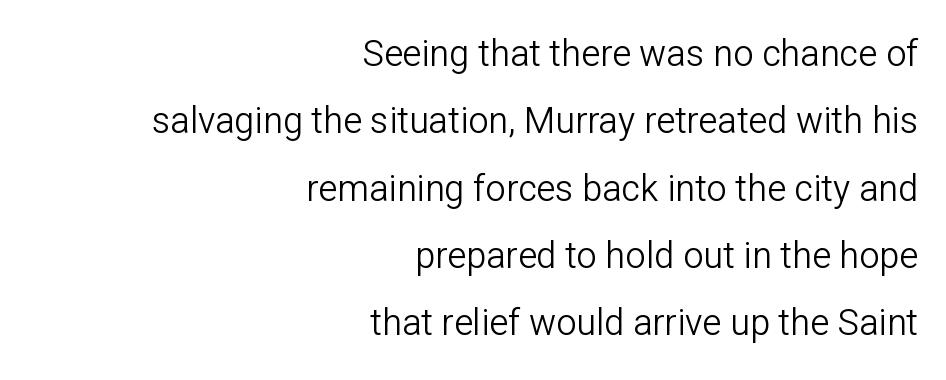
{"serif": "no", "italic": "no", "bold": "no", "weight": "light", "width": "normal", "stroke_contrast": "low", "x_height": "medium", "monospaced": "no", "underline": "no", "align": "right", "line_spacing_ratio": 1.87, "letter_spacing": "normal", "letter_spacing_em": 0.0, "glyph_px": 36}
